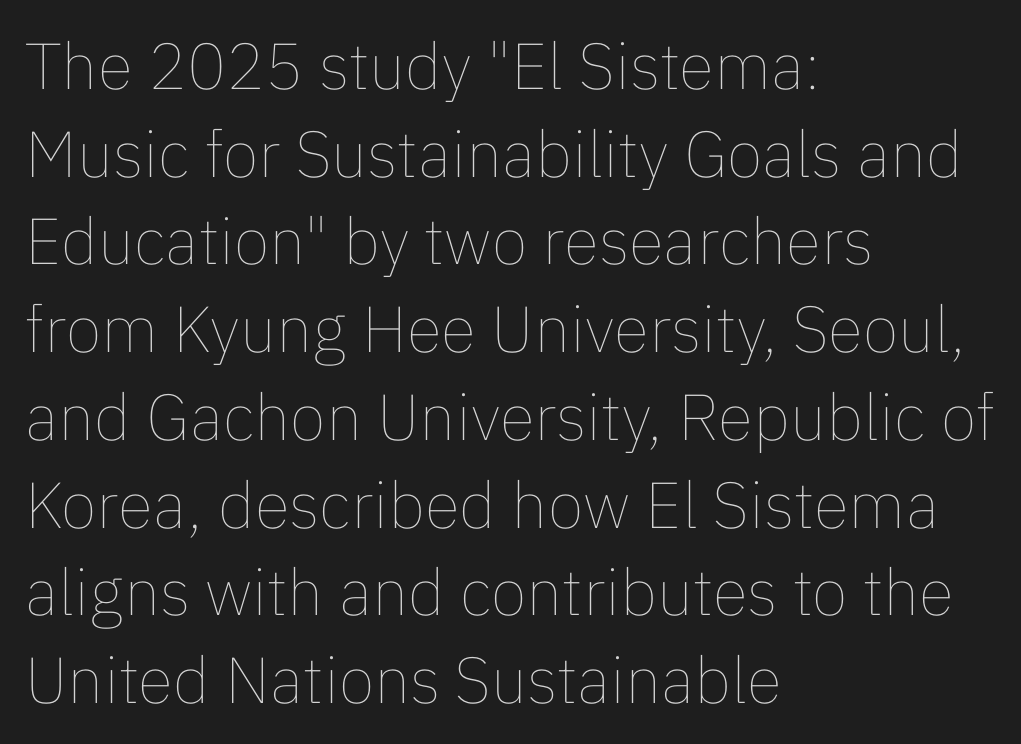
Q: Is the text bold? A: No.
Q: Is the text italic (slanted)? A: No, it is upright.
Q: Is the text underlined? A: No.
Q: How is the paragraph aligned? A: Left-aligned.
Q: Is the spacing between letters normal or unusually wide? A: Normal.
Q: Is the spacing between lines tight, normal or loose? A: Normal.
Q: Width (condensed, normal, or wide)? A: Normal.
Q: Stroke contrast? A: Low.
Q: x-height? A: Medium.
Q: Monospaced? A: No.
